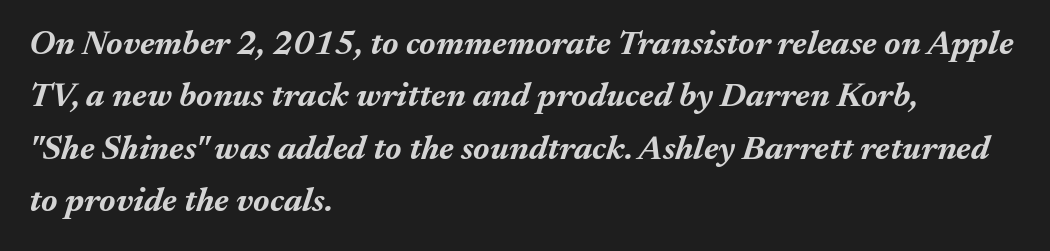
Style check: oblique. A normal amount of white space separates one row of letters from the next. Notice how the passage keeps a crisp vertical edge on the left only. Spacing verdict: proportional, widths tailored to each character. The type is set solid horizontally, with unmodified tracking. Heft: maximum for text — a bold.
